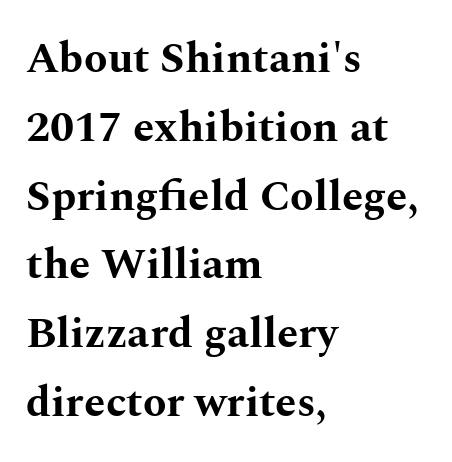
The image shows 43 px bold, wide serif type, upright; set left-aligned, normal line spacing (1.6x), normal letter spacing, not underlined; medium stroke contrast and a medium x-height.
